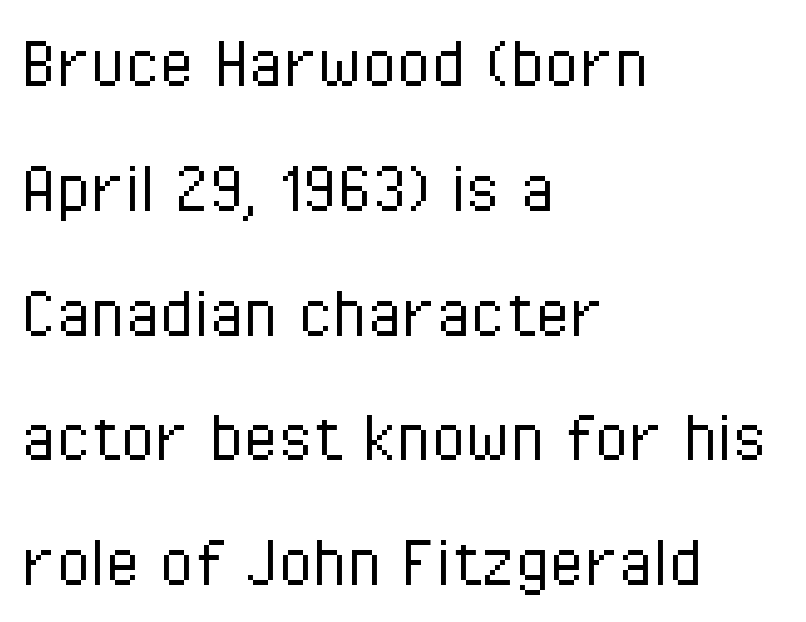
Is this a heavy cut? Hardly; it is regular or lighter. Students, observe: this is what conventionally led text looks like. Characters follow at the spacing the type designer built in. In terms of posture, this sample is upright. Each letter keeps its own natural width here, so spacing adapts to shape. A typesetter would label this face a sans.
